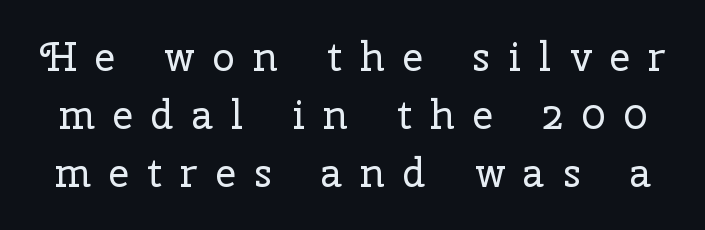
The image shows 40 px regular-weight serif type, upright; set normal line spacing (1.45x), unusually wide letter spacing (+0.46 em), not underlined; low stroke contrast and a medium x-height.
